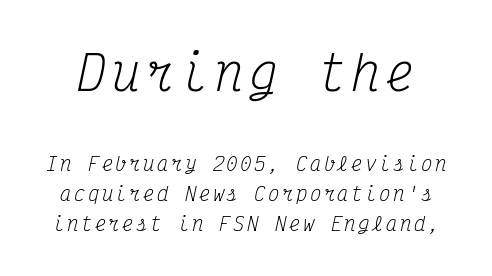
The image shows 47 px regular-weight, condensed serif type, italic (leaning right), monospaced; set normal line spacing (1.57x), not underlined; the first (top) block is 2.47x larger; medium stroke contrast and a medium x-height.
